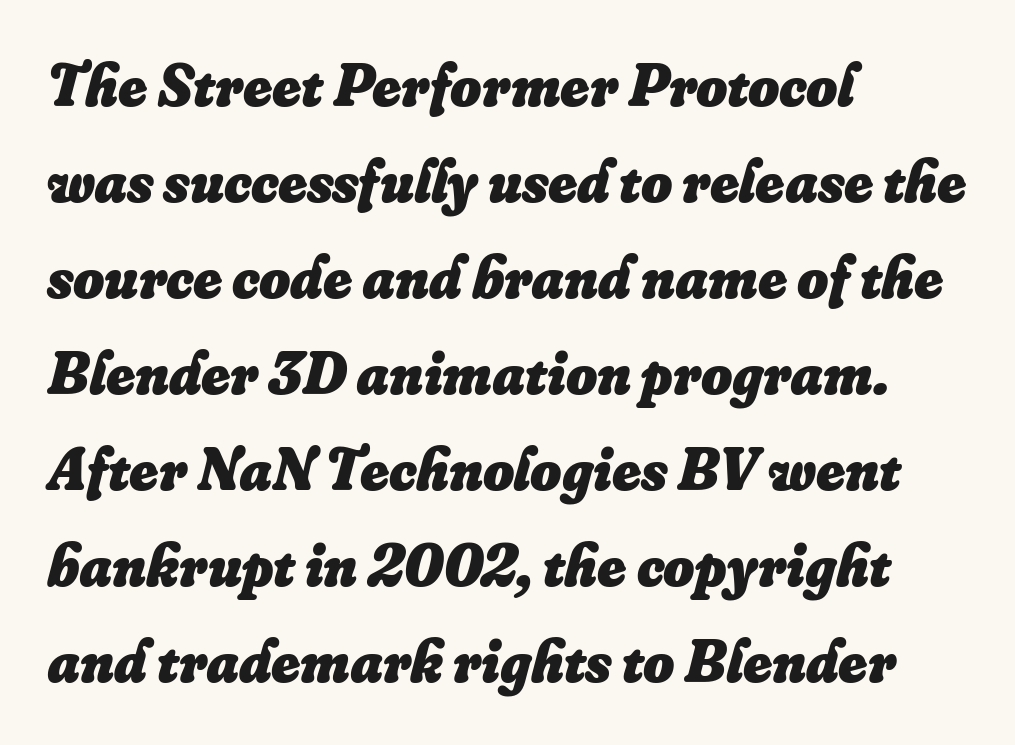
Q: Is the text bold? A: Yes.
Q: Is the text italic (slanted)? A: Yes, it leans right by about 16 degrees.
Q: Is the text underlined? A: No.
Q: How is the paragraph aligned? A: Left-aligned.
Q: Is the spacing between letters normal or unusually wide? A: Normal.
Q: Is the spacing between lines tight, normal or loose? A: Normal.
Q: Width (condensed, normal, or wide)? A: Normal.
Q: Stroke contrast? A: Low.
Q: x-height? A: Small.
Q: Monospaced? A: No.
